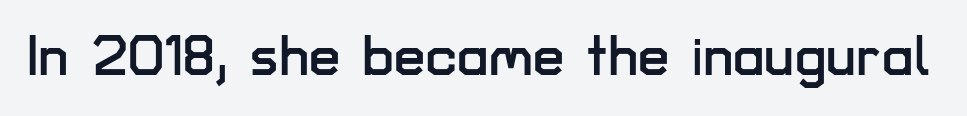
The image shows 56 px sans-serif type, upright; set normal letter spacing, not underlined; low stroke contrast and a medium x-height.
